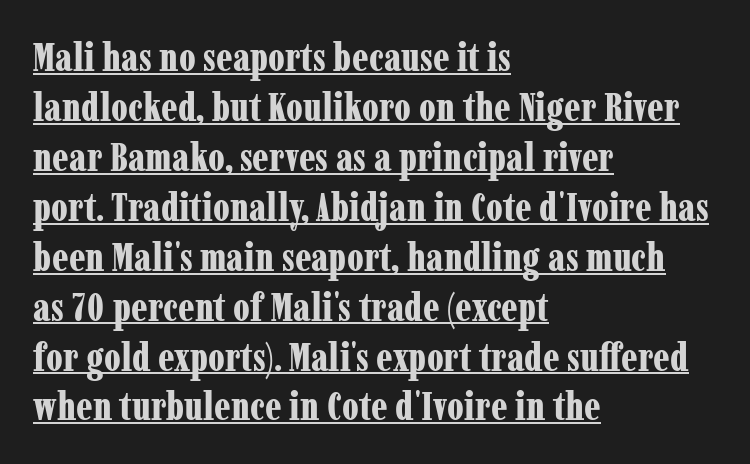
Q: Is the text bold? A: Yes.
Q: Is the text italic (slanted)? A: No, it is upright.
Q: Is the typeface a serif or a sans-serif typeface? A: Serif.
Q: Is the text underlined? A: Yes.
Q: How is the paragraph aligned? A: Left-aligned.
Q: Is the spacing between letters normal or unusually wide? A: Normal.
Q: Is the spacing between lines tight, normal or loose? A: Normal.
Q: Width (condensed, normal, or wide)? A: Condensed.
Q: Stroke contrast? A: Low.
Q: x-height? A: Medium.
Q: Monospaced? A: No.
